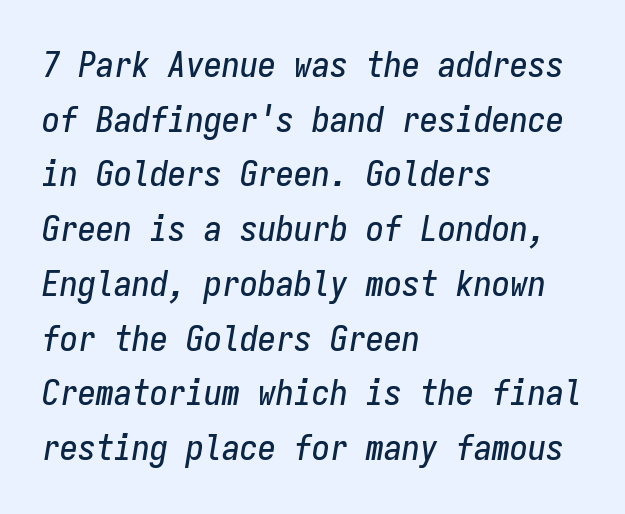
Q: Is the text italic (slanted)? A: Yes, it leans right by about 9 degrees.
Q: Is the text underlined? A: No.
Q: How is the paragraph aligned? A: Left-aligned.
Q: Is the spacing between letters normal or unusually wide? A: Normal.
Q: Is the spacing between lines tight, normal or loose? A: Normal.
Q: Width (condensed, normal, or wide)? A: Condensed.
Q: Stroke contrast? A: Low.
Q: x-height? A: Medium.
Q: Monospaced? A: Yes.
